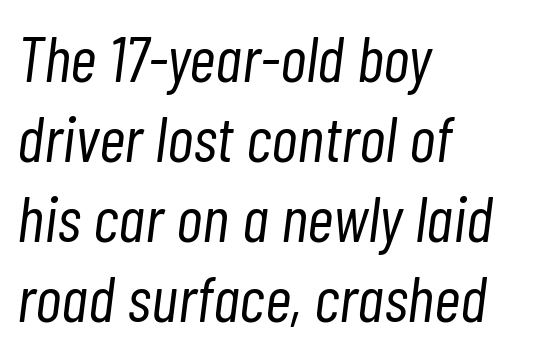
Q: Is the text bold? A: No.
Q: Is the text italic (slanted)? A: Yes, it leans right by about 7 degrees.
Q: Is the text underlined? A: No.
Q: How is the paragraph aligned? A: Left-aligned.
Q: Is the spacing between letters normal or unusually wide? A: Normal.
Q: Width (condensed, normal, or wide)? A: Condensed.
Q: Stroke contrast? A: Low.
Q: x-height? A: Medium.
Q: Monospaced? A: No.
